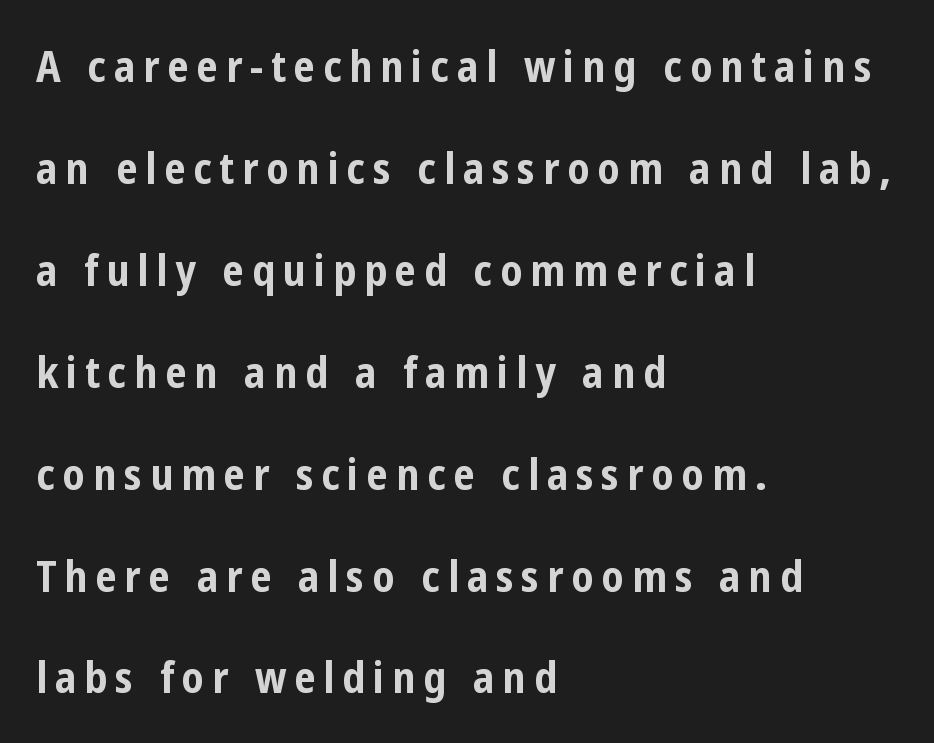
The image shows 43 px bold, condensed sans-serif type, upright; set left-aligned, loose line spacing (2.37x), not underlined; low stroke contrast and a medium x-height.
